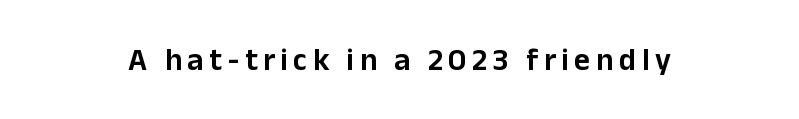
Q: Is the text italic (slanted)? A: No, it is upright.
Q: Is the typeface a serif or a sans-serif typeface? A: Sans-serif.
Q: Is the text underlined? A: No.
Q: Width (condensed, normal, or wide)? A: Normal.
Q: Stroke contrast? A: Low.
Q: x-height? A: Medium.
Q: Monospaced? A: No.
